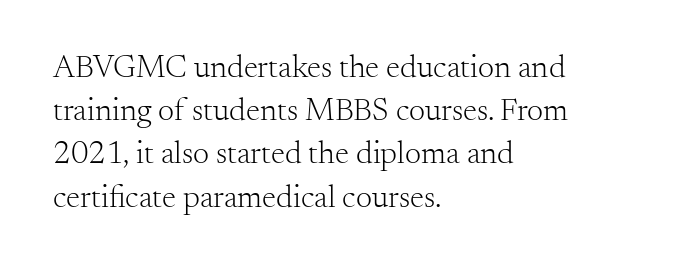
The image shows 32 px light serif type, upright; set left-aligned, normal line spacing (1.35x), normal letter spacing, not underlined; medium stroke contrast and a small x-height.
